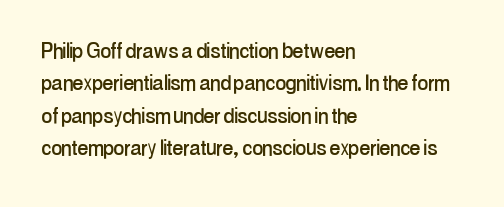
{"italic": "no", "underline": "no", "align": "left", "line_spacing": "normal", "line_spacing_ratio": 1.25, "letter_spacing": "normal", "letter_spacing_em": 0.0, "glyph_px": 26}
